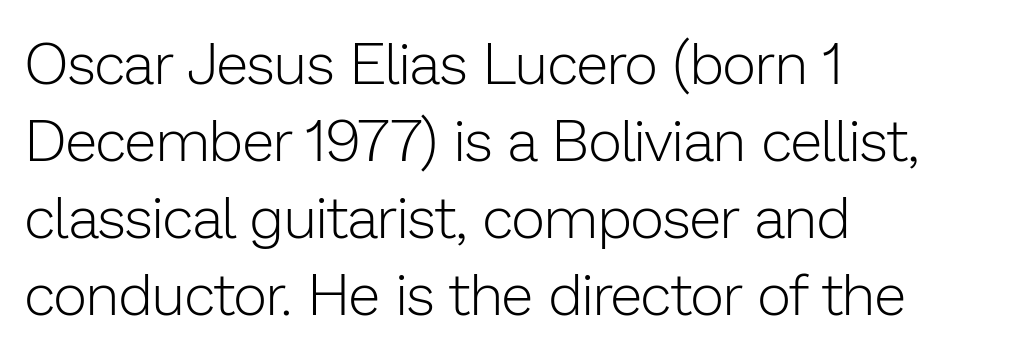
{"serif": "no", "italic": "no", "bold": "no", "weight": "light", "width": "normal", "stroke_contrast": "low", "x_height": "medium", "monospaced": "no", "underline": "no", "align": "left", "line_spacing": "normal", "line_spacing_ratio": 1.33, "letter_spacing": "normal", "letter_spacing_em": 0.0, "glyph_px": 58}
